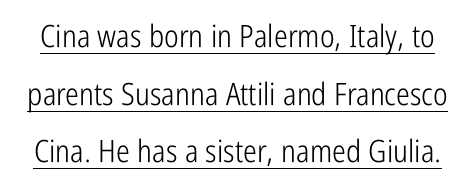
{"serif": "no", "italic": "no", "bold": "no", "weight": "light", "width": "condensed", "stroke_contrast": "low", "x_height": "medium", "monospaced": "no", "underline": "yes", "line_spacing_ratio": 1.86, "letter_spacing": "normal", "letter_spacing_em": 0.0, "glyph_px": 31}
